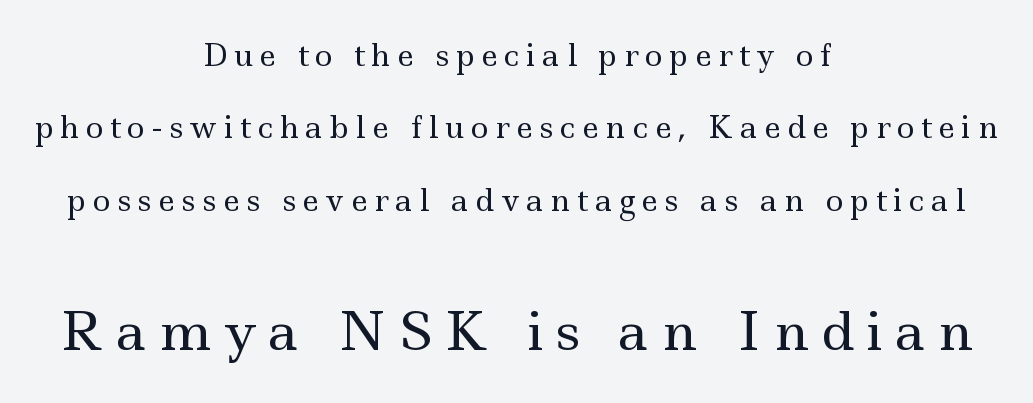
The image shows 53 px regular-weight, wide serif type, upright; set centered, loose line spacing (2.41x), unusually wide letter spacing (+0.22 em), not underlined; the second (bottom) block is 1.77x larger; a small x-height.
